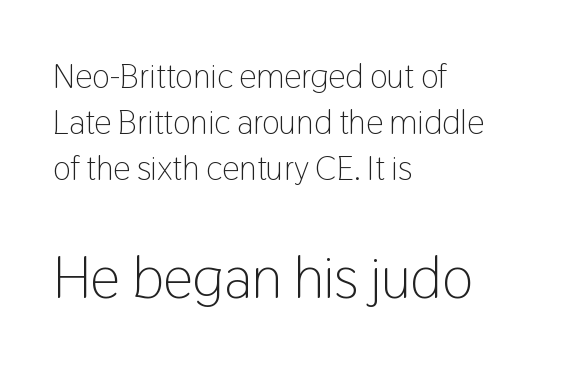
{"serif": "no", "italic": "no", "bold": "no", "weight": "light", "width": "condensed", "stroke_contrast": "low", "x_height": "medium", "monospaced": "no", "underline": "no", "align": "left", "line_spacing": "normal", "line_spacing_ratio": 1.35, "letter_spacing": "normal", "letter_spacing_em": 0.0, "larger_block": "second", "size_ratio": 1.74, "glyph_px": 59}
